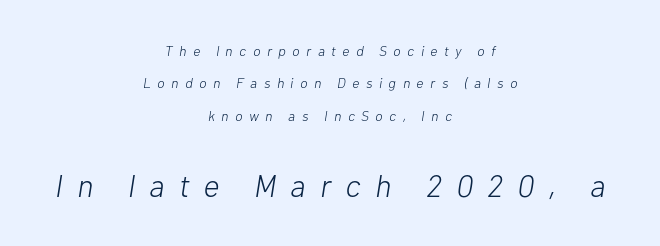
{"italic": "yes", "lean": "right", "slant_degrees": 10, "bold": "no", "weight": "light", "width": "normal", "stroke_contrast": "low", "x_height": "medium", "monospaced": "no", "underline": "no", "align": "center", "line_spacing": "loose", "line_spacing_ratio": 2.31, "letter_spacing": "wide", "letter_spacing_em": 0.47, "larger_block": "second", "size_ratio": 2.21, "glyph_px": 31}
